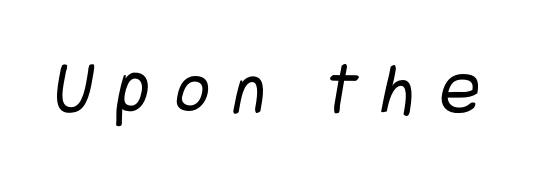
Q: Is the text bold? A: No.
Q: Is the typeface a serif or a sans-serif typeface? A: Sans-serif.
Q: Is the text underlined? A: No.
Q: Is the spacing between letters normal or unusually wide? A: Unusually wide.
Q: Width (condensed, normal, or wide)? A: Condensed.
Q: Stroke contrast? A: Low.
Q: x-height? A: Large.
